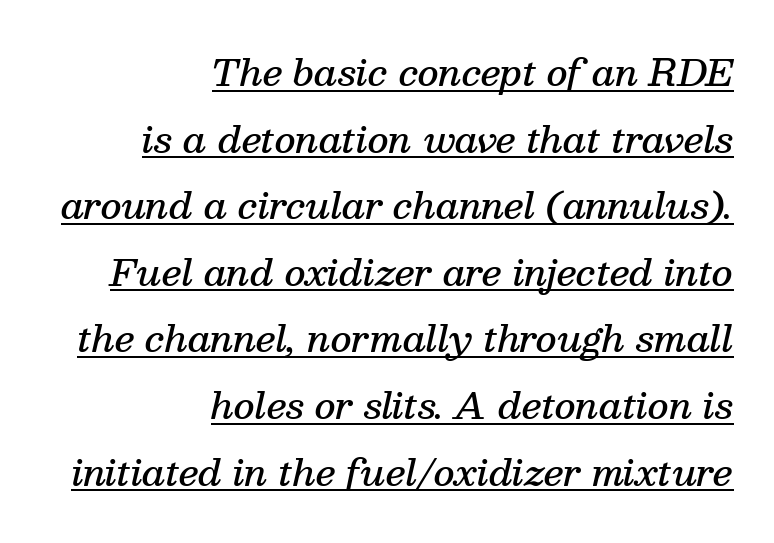
Q: Is the text bold? A: Semi-bold.
Q: Is the text italic (slanted)? A: Yes, it leans right by about 13 degrees.
Q: Is the typeface a serif or a sans-serif typeface? A: Serif.
Q: Is the text underlined? A: Yes.
Q: How is the paragraph aligned? A: Right-aligned.
Q: Is the spacing between letters normal or unusually wide? A: Normal.
Q: Width (condensed, normal, or wide)? A: Normal.
Q: Stroke contrast? A: Medium.
Q: x-height? A: Medium.
Q: Monospaced? A: No.
